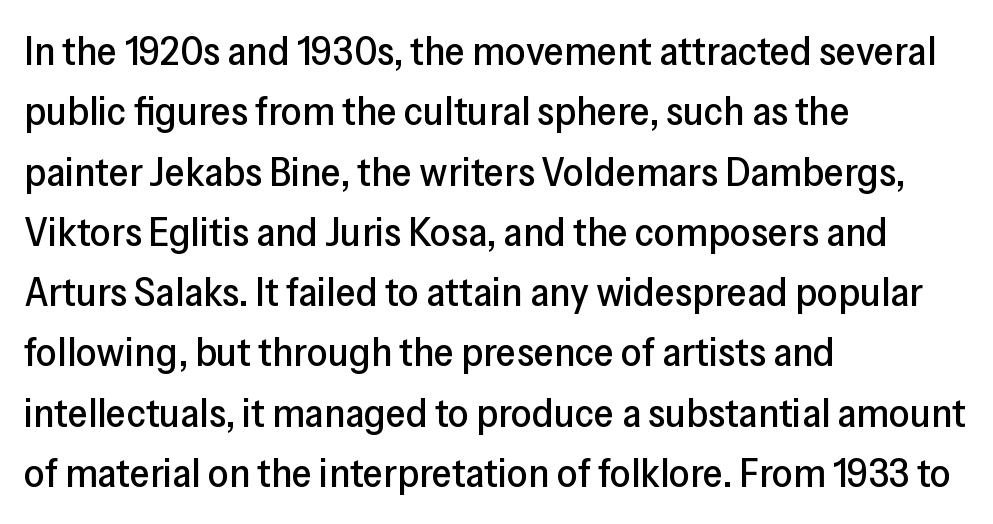
{"serif": "no", "italic": "no", "width": "normal", "stroke_contrast": "low", "x_height": "medium", "monospaced": "no", "underline": "no", "align": "left", "line_spacing": "normal", "line_spacing_ratio": 1.47, "letter_spacing": "normal", "letter_spacing_em": 0.0, "glyph_px": 41}
